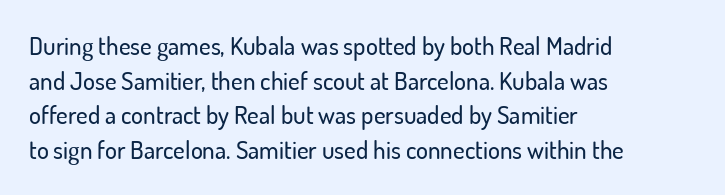
Q: Is the text italic (slanted)? A: No, it is upright.
Q: Is the text underlined? A: No.
Q: How is the paragraph aligned? A: Left-aligned.
Q: Is the spacing between letters normal or unusually wide? A: Normal.
Q: Is the spacing between lines tight, normal or loose? A: Normal.
